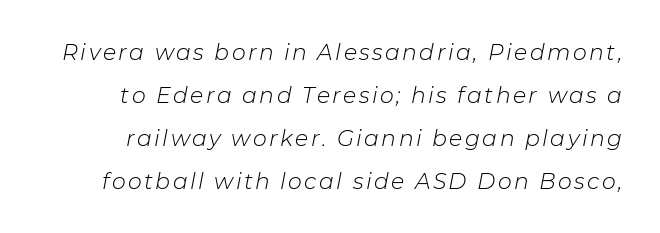
{"italic": "yes", "lean": "right", "slant_degrees": 11, "bold": "no", "underline": "no", "line_spacing": "loose", "line_spacing_ratio": 1.95, "glyph_px": 22}
